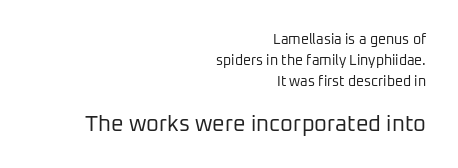
Q: Is the text bold? A: No.
Q: Is the text italic (slanted)? A: No, it is upright.
Q: Is the text underlined? A: No.
Q: How is the paragraph aligned? A: Right-aligned.
Q: Is the spacing between letters normal or unusually wide? A: Normal.
Q: Is the spacing between lines tight, normal or loose? A: Normal.
Q: Which block of text is set in a larger size, the first (top) or the second (bottom)? A: The second (bottom) one.
